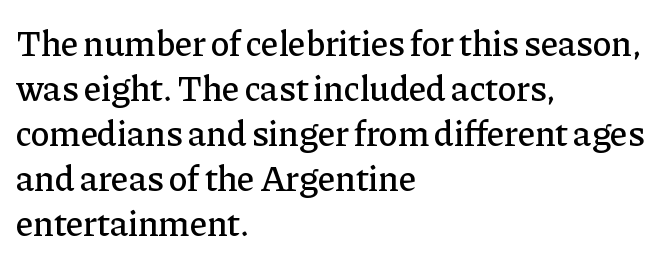
Q: Is the text italic (slanted)? A: No, it is upright.
Q: Is the typeface a serif or a sans-serif typeface? A: Serif.
Q: Is the text underlined? A: No.
Q: How is the paragraph aligned? A: Left-aligned.
Q: Is the spacing between letters normal or unusually wide? A: Normal.
Q: Is the spacing between lines tight, normal or loose? A: Normal.
Q: Width (condensed, normal, or wide)? A: Normal.
Q: Stroke contrast? A: Low.
Q: x-height? A: Medium.
Q: Monospaced? A: No.
